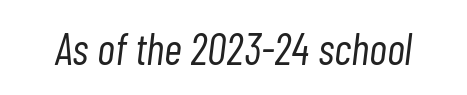
The image shows 44 px light, condensed type, italic (leaning right); set normal letter spacing, not underlined; low stroke contrast and a medium x-height.
